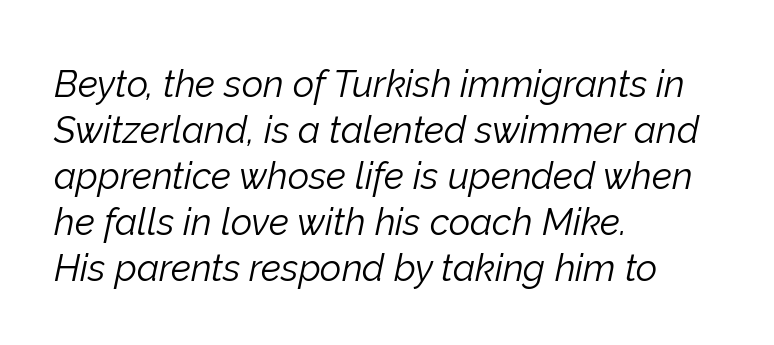
The space directly below the letters is spotless. Inter-character spacing is left at the font's built-in metrics. These lines are rendered in a variable-pitch font. The specimen reads as italic at a glance. The text block is weighted toward the left margin, trailing off unevenly rightward.
